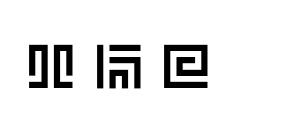
{"italic": "no", "width": "normal", "x_height": "large", "underline": "no", "letter_spacing": "wide", "letter_spacing_em": 0.29, "glyph_px": 62}
